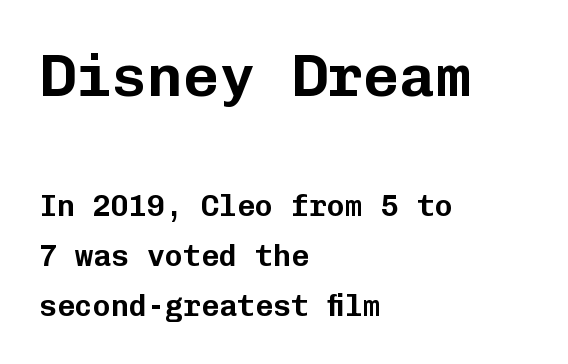
The image shows 60 px sans-serif type, upright, monospaced; set left-aligned, normal line spacing (1.67x), normal letter spacing, not underlined; the first (top) block is 2.0x larger; low stroke contrast and a medium x-height.
